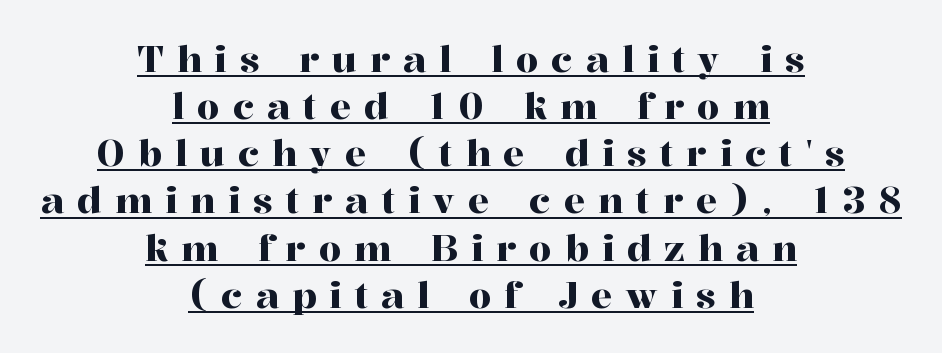
Q: Is the text italic (slanted)? A: No, it is upright.
Q: Is the typeface a serif or a sans-serif typeface? A: Serif.
Q: Is the text underlined? A: Yes.
Q: How is the paragraph aligned? A: Centered.
Q: Is the spacing between letters normal or unusually wide? A: Unusually wide.
Q: Is the spacing between lines tight, normal or loose? A: Normal.
Q: Width (condensed, normal, or wide)? A: Normal.
Q: Stroke contrast? A: High.
Q: x-height? A: Medium.
Q: Monospaced? A: No.
